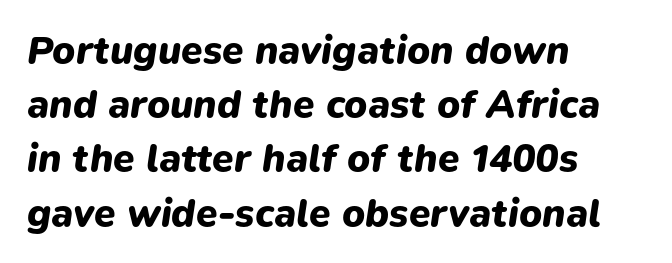
If you drew a ruler down the left edge, every line would touch it. Nobody touched the tracking dial on this one. Honestly, there is no underline to notice here at all. Varying glyph widths throughout — classic text-font behaviour. Strong, thick strokes mark this as bold type. Successive baselines arrive at the customary interval.
